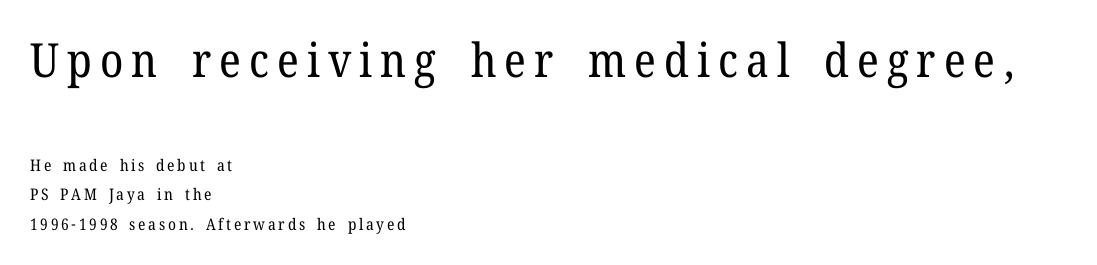
The image shows 47 px regular-weight serif type, upright; set left-aligned, line spacing 1.85x, not underlined; the first (top) block is 2.94x larger; low stroke contrast and a medium x-height.
